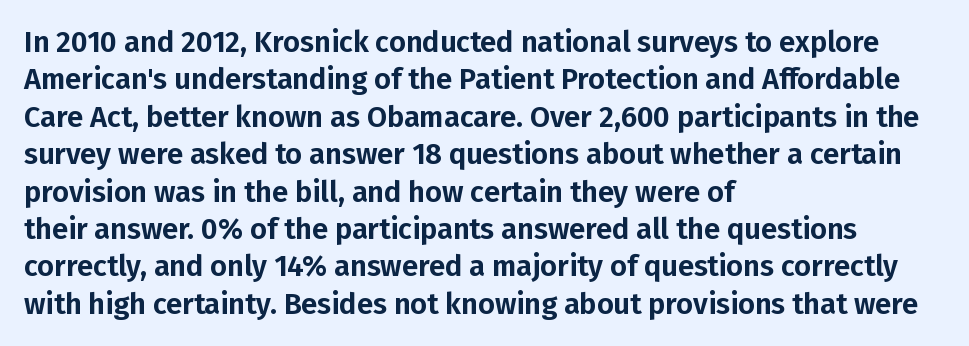
The image shows 29 px sans-serif type, upright; set left-aligned, normal line spacing (1.29x), normal letter spacing, not underlined; low stroke contrast and a medium x-height.
